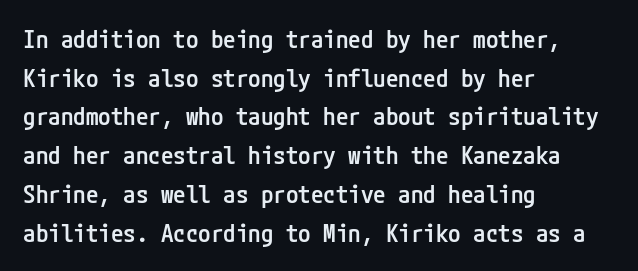
The image shows 25 px text type, upright; set left-aligned, normal line spacing (1.55x), normal letter spacing, not underlined.
